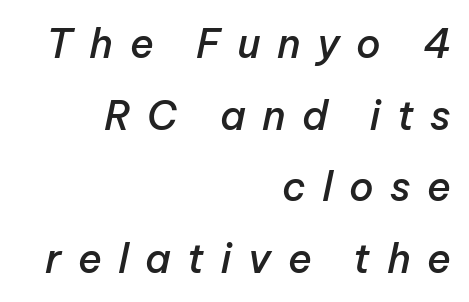
The image shows 40 px semibold type, italic (leaning right); set right-aligned, line spacing 1.79x, unusually wide letter spacing (+0.41 em), not underlined; low stroke contrast and a medium x-height.
